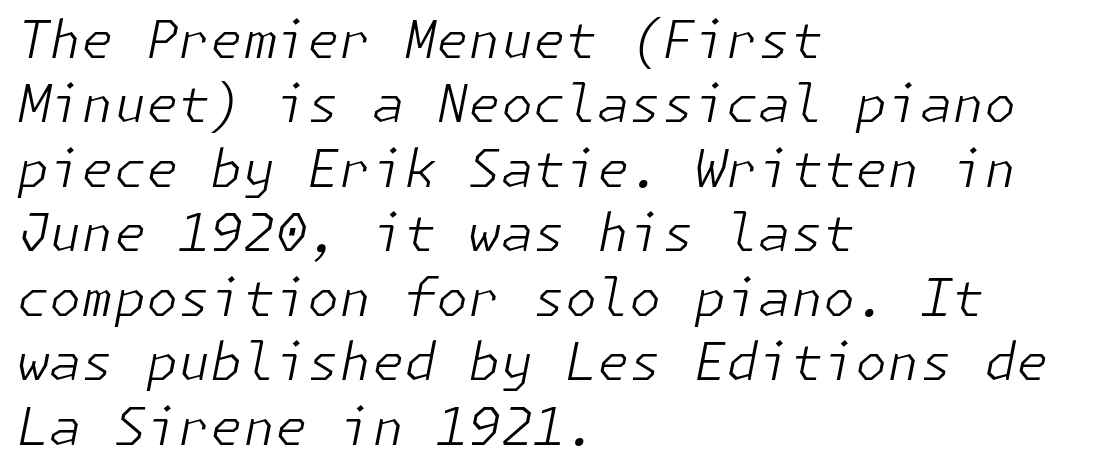
Q: Is the text bold? A: No.
Q: Is the text italic (slanted)? A: Yes, it leans right by about 11 degrees.
Q: Is the text underlined? A: No.
Q: How is the paragraph aligned? A: Left-aligned.
Q: Is the spacing between letters normal or unusually wide? A: Normal.
Q: Width (condensed, normal, or wide)? A: Normal.
Q: Stroke contrast? A: Low.
Q: x-height? A: Medium.
